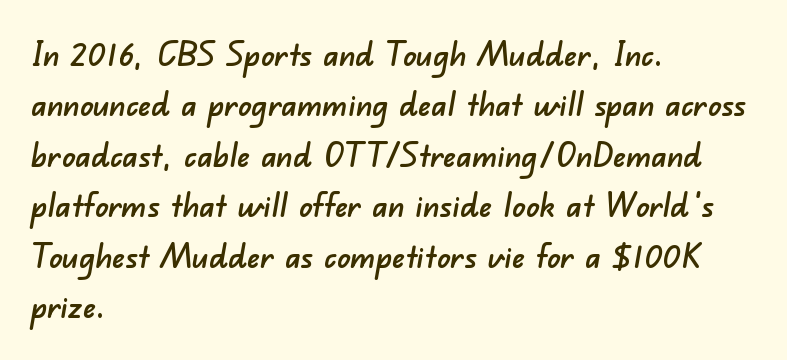
{"serif": "no", "width": "normal", "stroke_contrast": "low", "x_height": "small", "monospaced": "no", "underline": "no", "align": "left", "line_spacing": "normal", "line_spacing_ratio": 1.53, "letter_spacing": "normal", "letter_spacing_em": 0.0, "glyph_px": 33}
